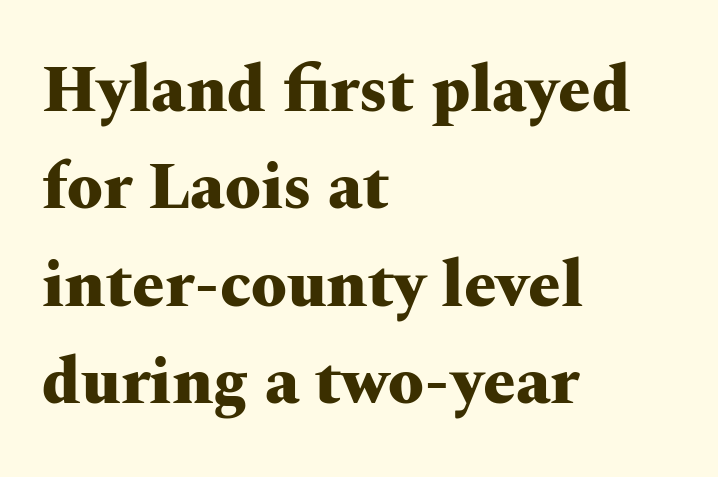
Q: Is the text bold? A: Yes.
Q: Is the text italic (slanted)? A: No, it is upright.
Q: Is the typeface a serif or a sans-serif typeface? A: Serif.
Q: Is the text underlined? A: No.
Q: How is the paragraph aligned? A: Left-aligned.
Q: Is the spacing between letters normal or unusually wide? A: Normal.
Q: Is the spacing between lines tight, normal or loose? A: Normal.
Q: Width (condensed, normal, or wide)? A: Wide.
Q: Stroke contrast? A: Medium.
Q: x-height? A: Medium.
Q: Monospaced? A: No.
